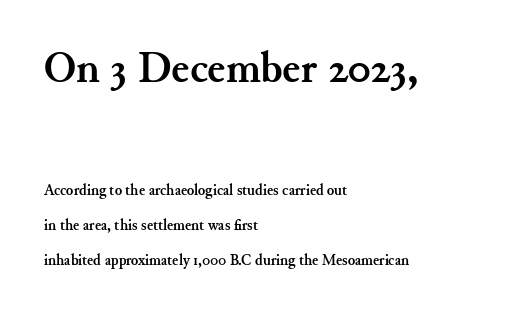
Q: Is the text bold? A: Yes.
Q: Is the text italic (slanted)? A: No, it is upright.
Q: Is the typeface a serif or a sans-serif typeface? A: Serif.
Q: Is the text underlined? A: No.
Q: How is the paragraph aligned? A: Left-aligned.
Q: Is the spacing between letters normal or unusually wide? A: Normal.
Q: Is the spacing between lines tight, normal or loose? A: Loose.
Q: Which block of text is set in a larger size, the first (top) or the second (bottom)? A: The first (top) one.
Q: Width (condensed, normal, or wide)? A: Normal.
Q: Stroke contrast? A: Medium.
Q: x-height? A: Small.
Q: Monospaced? A: No.
